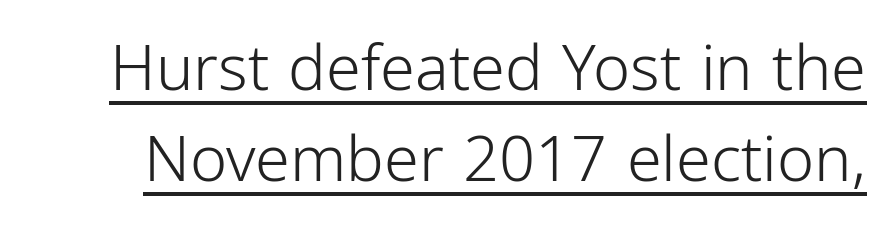
{"serif": "no", "italic": "no", "bold": "no", "weight": "light", "width": "condensed", "stroke_contrast": "low", "x_height": "medium", "monospaced": "no", "underline": "yes", "line_spacing": "normal", "line_spacing_ratio": 1.45, "letter_spacing": "normal", "letter_spacing_em": 0.0, "glyph_px": 63}
